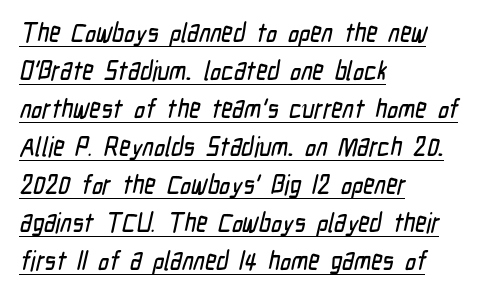
Q: Is the text underlined? A: Yes.
Q: How is the paragraph aligned? A: Left-aligned.
Q: Is the spacing between letters normal or unusually wide? A: Normal.
Q: Is the spacing between lines tight, normal or loose? A: Normal.
